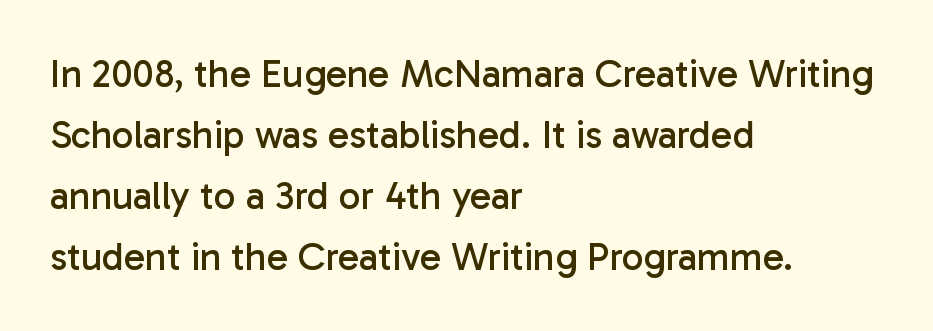
The image shows 39 px regular-weight sans-serif type, upright; set left-aligned, normal line spacing (1.56x), normal letter spacing, not underlined; low stroke contrast and a medium x-height.
